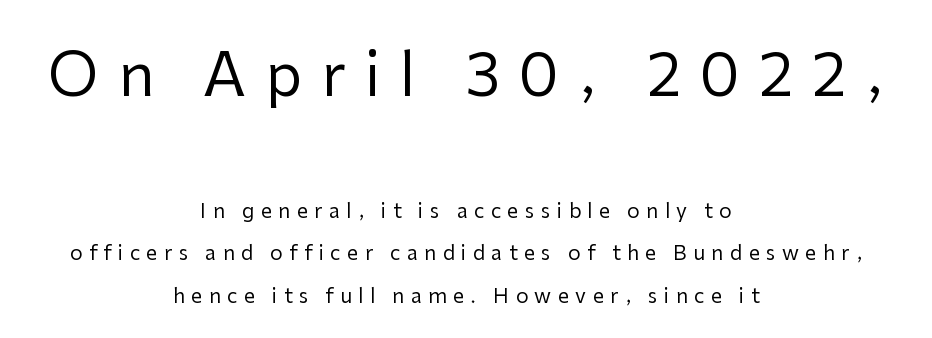
{"serif": "no", "italic": "no", "bold": "no", "weight": "regular", "width": "normal", "stroke_contrast": "low", "x_height": "medium", "monospaced": "no", "underline": "no", "align": "center", "line_spacing": "loose", "line_spacing_ratio": 2.13, "letter_spacing": "wide", "letter_spacing_em": 0.32, "larger_block": "first", "size_ratio": 2.95, "glyph_px": 59}
